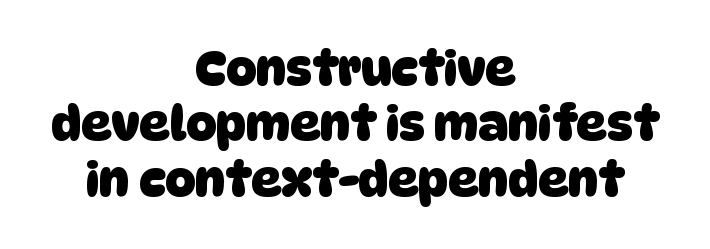
{"serif": "no", "bold": "yes", "weight": "heavy", "width": "normal", "stroke_contrast": "low", "x_height": "large", "monospaced": "no", "underline": "no", "align": "center", "line_spacing_ratio": 1.18, "letter_spacing": "normal", "letter_spacing_em": 0.0, "glyph_px": 47}
